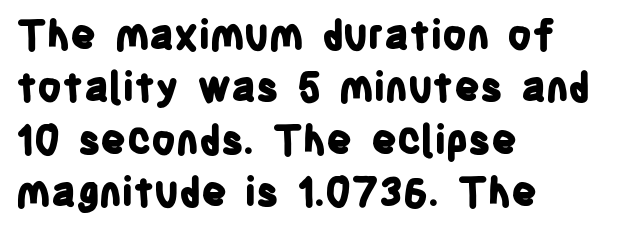
The image shows 40 px bold, condensed sans-serif type, upright; set left-aligned, normal line spacing (1.31x), normal letter spacing, not underlined; low stroke contrast and a large x-height.
